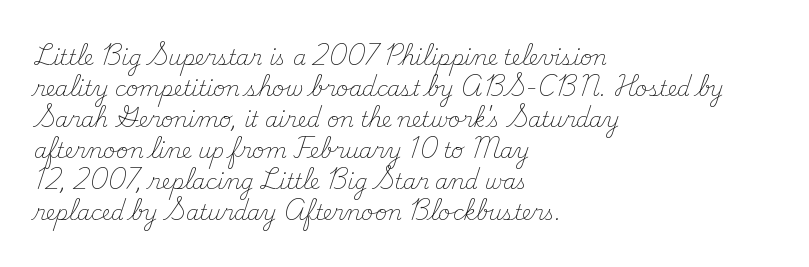
The image shows 21 px text type; set left-aligned, normal line spacing (1.48x), normal letter spacing, not underlined.
